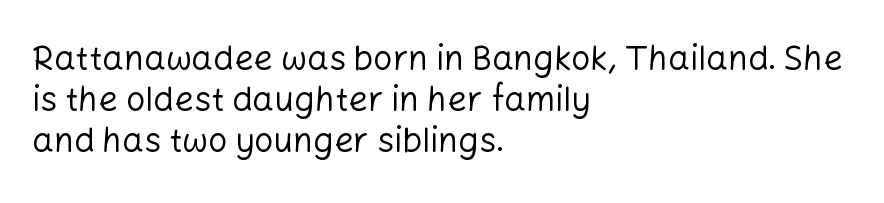
{"serif": "no", "italic": "no", "bold": "no", "weight": "regular", "width": "normal", "stroke_contrast": "low", "x_height": "medium", "monospaced": "no", "underline": "no", "align": "left", "line_spacing_ratio": 1.2, "letter_spacing": "normal", "letter_spacing_em": 0.0, "glyph_px": 34}
